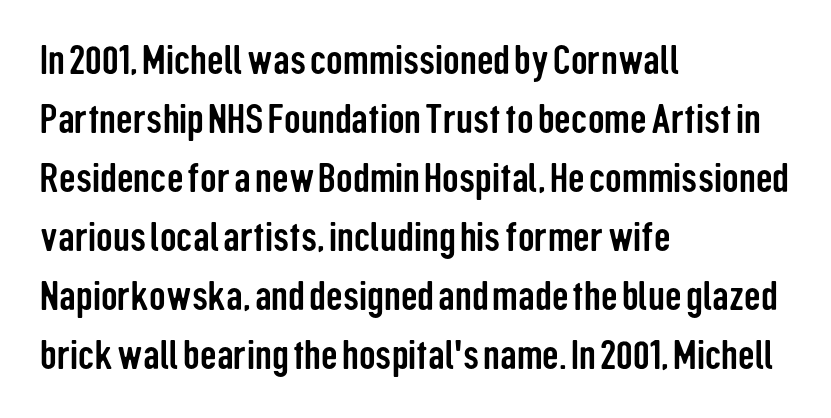
Q: Is the text italic (slanted)? A: No, it is upright.
Q: Is the typeface a serif or a sans-serif typeface? A: Sans-serif.
Q: Is the text underlined? A: No.
Q: How is the paragraph aligned? A: Left-aligned.
Q: Is the spacing between letters normal or unusually wide? A: Normal.
Q: Is the spacing between lines tight, normal or loose? A: Normal.
Q: Width (condensed, normal, or wide)? A: Condensed.
Q: Stroke contrast? A: Low.
Q: x-height? A: Medium.
Q: Monospaced? A: No.
